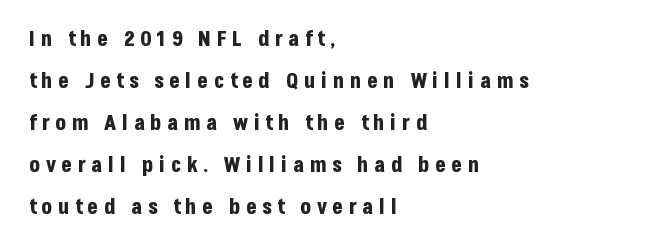
Q: Is the text bold? A: Yes.
Q: Is the text italic (slanted)? A: No, it is upright.
Q: Is the text underlined? A: No.
Q: How is the paragraph aligned? A: Left-aligned.
Q: Is the spacing between letters normal or unusually wide? A: Unusually wide.
Q: Is the spacing between lines tight, normal or loose? A: Loose.
